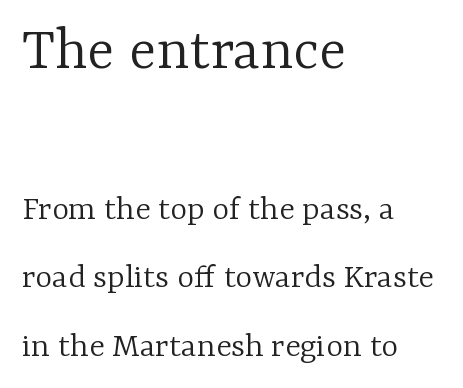
The axis of the letterforms is exactly vertical. The area under the type is left untouched. Whoever set this chose breathing room over compactness in the vertical rhythm. The face looks like a standard text weight, possibly lighter. This sample is left-justified, so line endings fall wherever the words run out.
